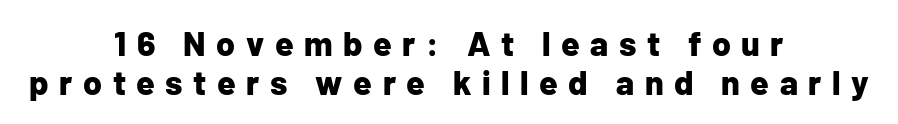
The whitespace from short lines is split evenly between both sides. The specimen omits any rule beneath the text block's lines. Students, observe: this is what under-led, compact text looks like. Do the characters align in a grid? No, the font is proportional. It's the straight-up-and-down kind of type.
